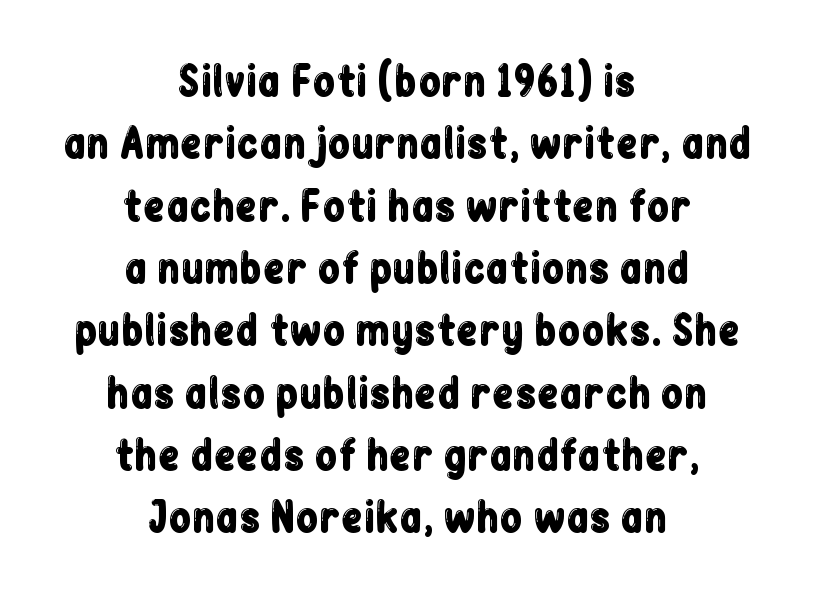
{"serif": "no", "italic": "no", "width": "condensed", "stroke_contrast": "low", "x_height": "medium", "monospaced": "no", "underline": "no", "align": "center", "line_spacing": "normal", "line_spacing_ratio": 1.52, "letter_spacing": "normal", "letter_spacing_em": 0.0, "glyph_px": 41}
